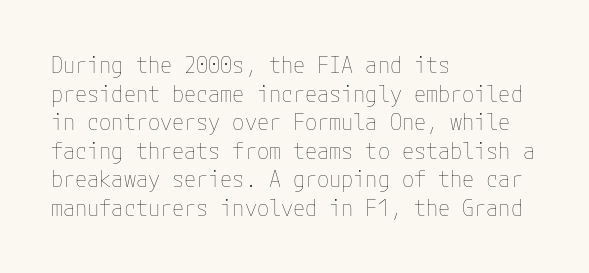
The image shows 22 px text type, upright; set left-aligned, normal line spacing (1.3x), normal letter spacing, not underlined.
